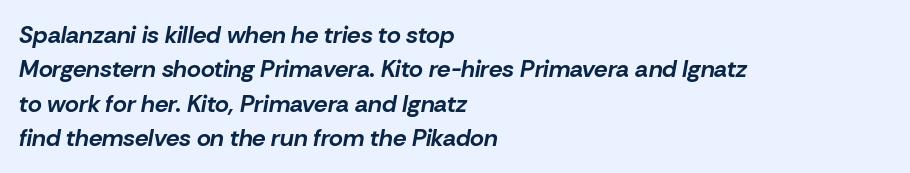
{"italic": "yes", "lean": "right", "slant_degrees": 10, "bold": "yes", "underline": "no", "align": "left", "line_spacing": "normal", "line_spacing_ratio": 1.43, "letter_spacing": "normal", "letter_spacing_em": 0.0, "glyph_px": 24}
